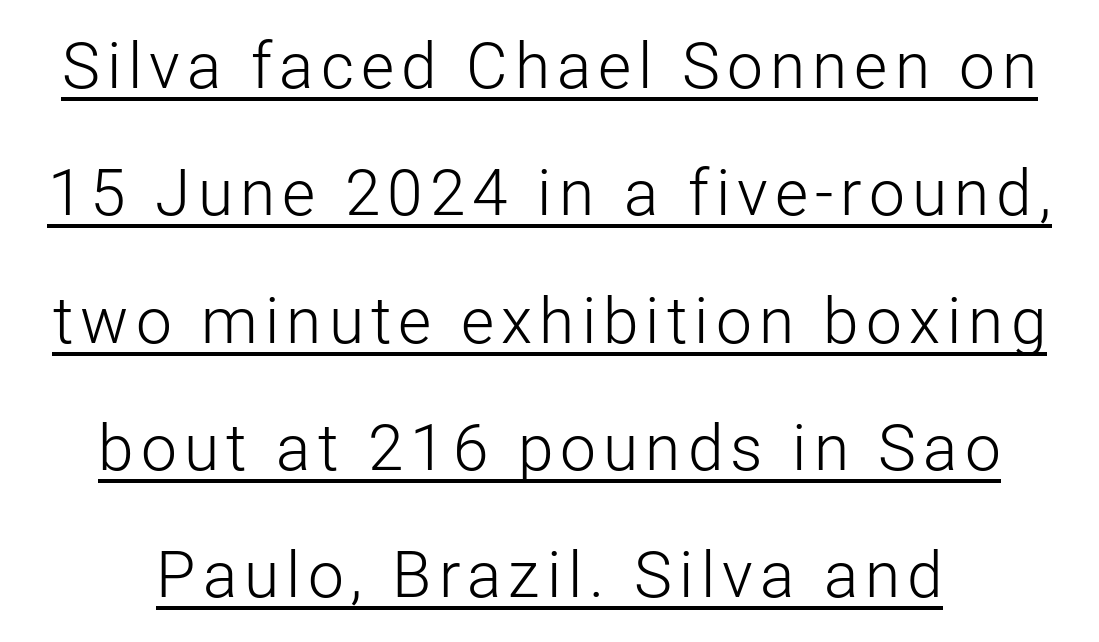
No chunkiness to these letters — they're not bold. Quick note: interline space is abundant. Note the varied advance widths — an 'i' is clearly narrower than an 'm'. Descenders here cross a horizontal rule under the line.
